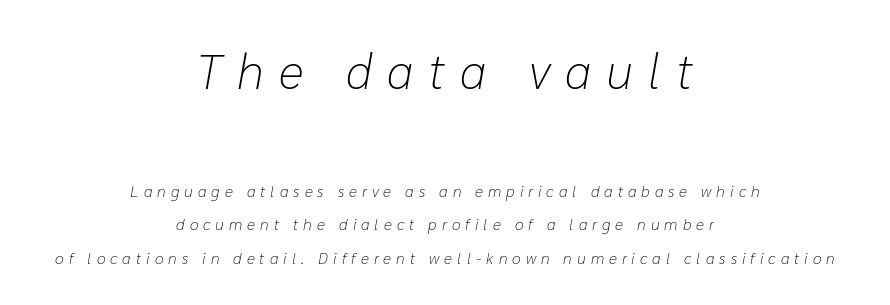
The image shows 49 px light type, italic (leaning right); set centered, loose line spacing (2.11x), unusually wide letter spacing (+0.31 em), not underlined; the first (top) block is 3.06x larger; low stroke contrast and a medium x-height.
